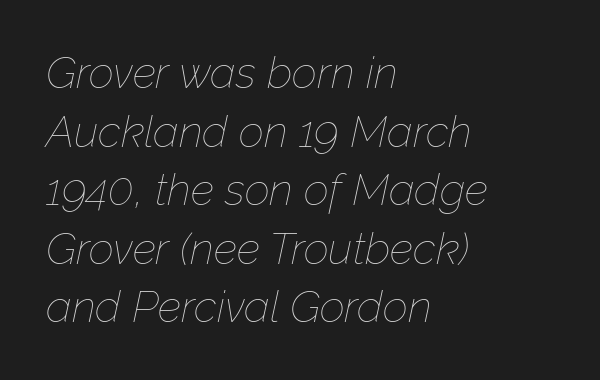
{"italic": "yes", "lean": "right", "slant_degrees": 12, "bold": "no", "weight": "thin", "width": "normal", "stroke_contrast": "low", "x_height": "medium", "monospaced": "no", "underline": "no", "align": "left", "line_spacing": "normal", "line_spacing_ratio": 1.33, "letter_spacing": "normal", "letter_spacing_em": 0.0, "glyph_px": 44}
